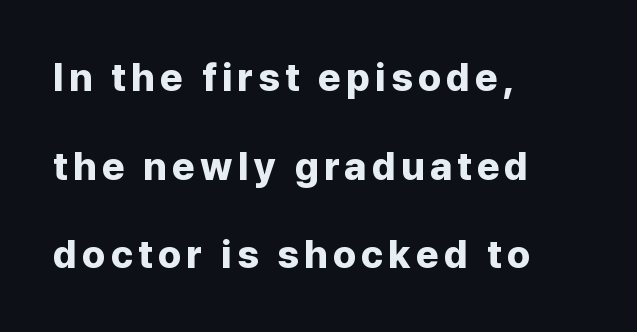
{"serif": "no", "italic": "no", "bold": "yes", "weight": "bold", "width": "normal", "stroke_contrast": "low", "x_height": "medium", "monospaced": "no", "underline": "no", "align": "left", "line_spacing": "loose", "line_spacing_ratio": 2.27, "glyph_px": 39}
